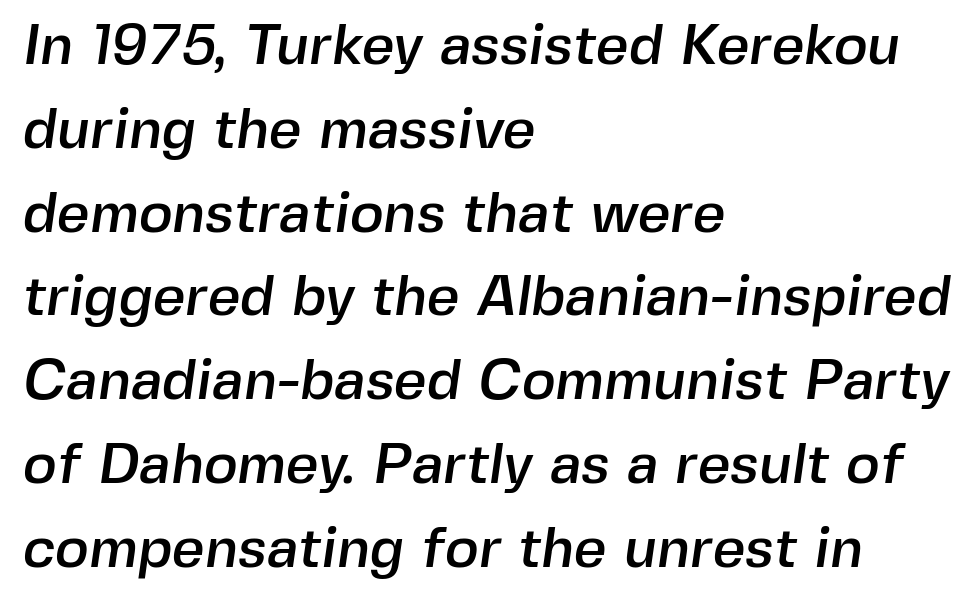
Q: Is the typeface a serif or a sans-serif typeface? A: Sans-serif.
Q: Is the text underlined? A: No.
Q: How is the paragraph aligned? A: Left-aligned.
Q: Is the spacing between letters normal or unusually wide? A: Normal.
Q: Is the spacing between lines tight, normal or loose? A: Normal.
Q: Width (condensed, normal, or wide)? A: Normal.
Q: x-height? A: Medium.
Q: Monospaced? A: No.
